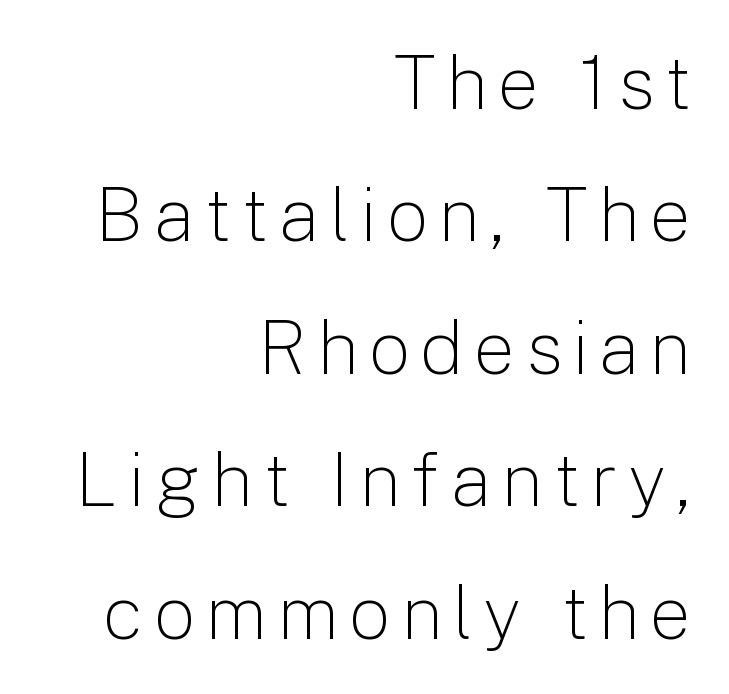
The image shows 74 px light sans-serif type, upright; set right-aligned, line spacing 1.79x, not underlined; low stroke contrast and a medium x-height.
